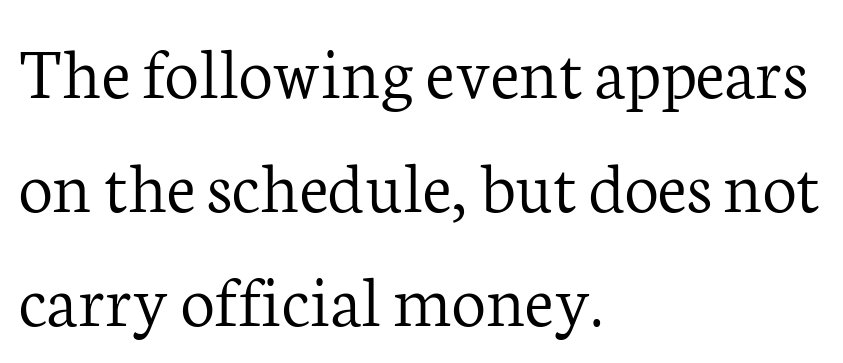
Note the varied advance widths — an 'i' is clearly narrower than an 'm'. The leading is moderate, giving the passage an even texture. A roman cut, with each character standing at attention. To sum up the face: it has serifs. Descenders hang freely into open space. Observe the ordinary spacing: letters are neighbours, not strangers.
